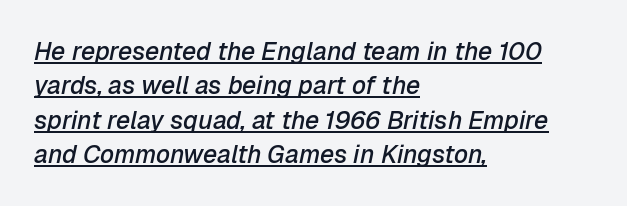
The image shows 25 px text type, italic (leaning right); set left-aligned, normal line spacing (1.38x), normal letter spacing, underlined.
